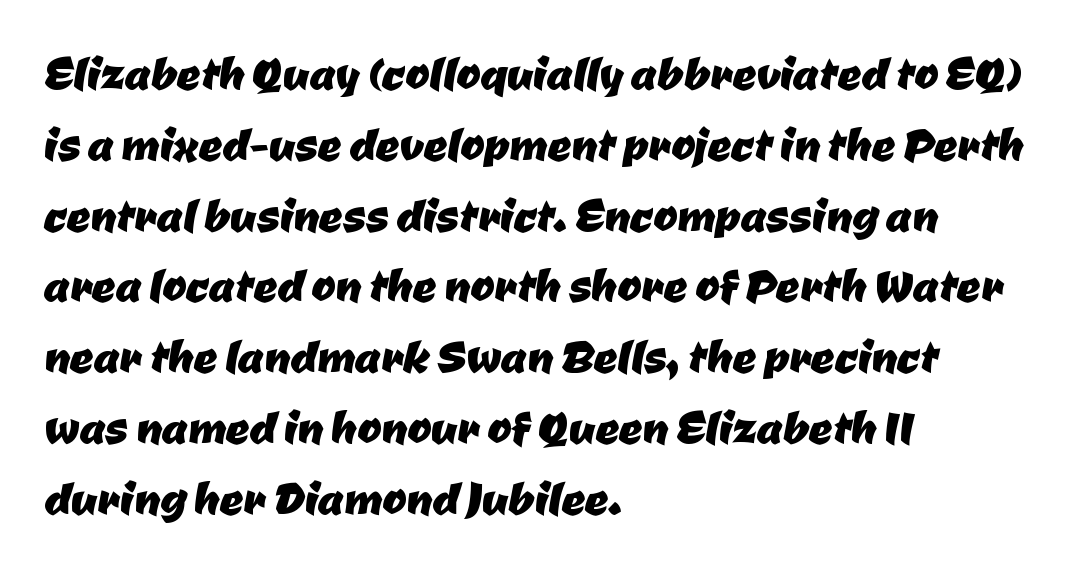
{"serif": "no", "width": "normal", "stroke_contrast": "low", "x_height": "medium", "monospaced": "no", "underline": "no", "align": "left", "line_spacing_ratio": 1.22, "letter_spacing": "normal", "letter_spacing_em": 0.0, "glyph_px": 58}
